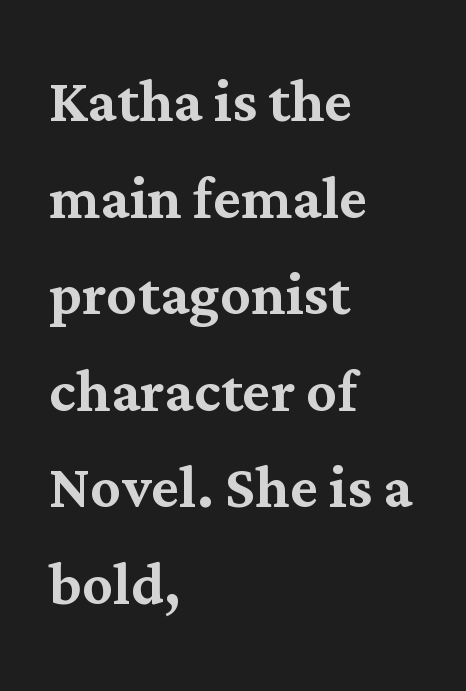
{"serif": "yes", "italic": "no", "width": "normal", "stroke_contrast": "medium", "x_height": "medium", "monospaced": "no", "underline": "no", "align": "left", "line_spacing": "normal", "line_spacing_ratio": 1.27, "letter_spacing": "normal", "letter_spacing_em": 0.0, "glyph_px": 76}
